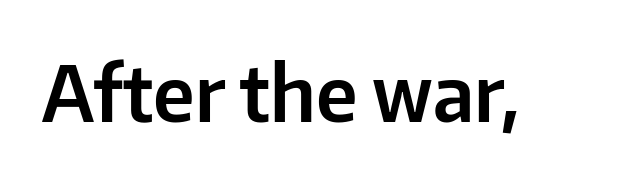
Q: Is the text italic (slanted)? A: No, it is upright.
Q: Is the typeface a serif or a sans-serif typeface? A: Sans-serif.
Q: Is the text underlined? A: No.
Q: Is the spacing between letters normal or unusually wide? A: Normal.
Q: Width (condensed, normal, or wide)? A: Normal.
Q: Stroke contrast? A: Low.
Q: x-height? A: Medium.
Q: Monospaced? A: No.
